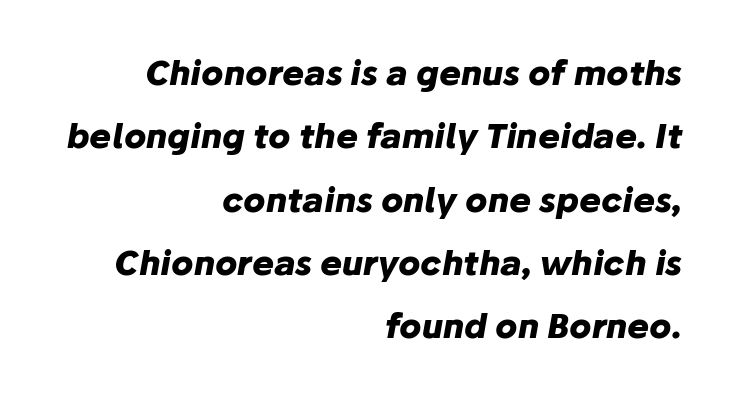
Q: Is the text bold? A: Yes.
Q: Is the text italic (slanted)? A: Yes, it leans right by about 10 degrees.
Q: Is the text underlined? A: No.
Q: How is the paragraph aligned? A: Right-aligned.
Q: Is the spacing between letters normal or unusually wide? A: Normal.
Q: Is the spacing between lines tight, normal or loose? A: Loose.
Q: Width (condensed, normal, or wide)? A: Normal.
Q: Stroke contrast? A: Low.
Q: x-height? A: Medium.
Q: Monospaced? A: No.
